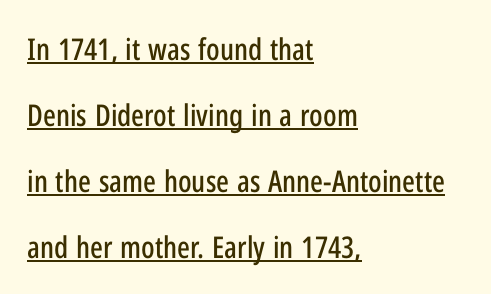
The image shows 30 px condensed sans-serif type, upright; set left-aligned, loose line spacing (2.2x), normal letter spacing, underlined; low stroke contrast and a medium x-height.
